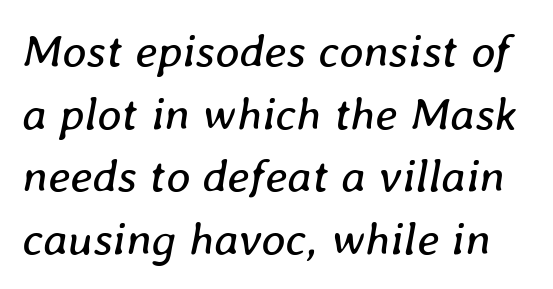
{"italic": "yes", "lean": "right", "slant_degrees": 8, "bold": "no", "weight": "regular", "width": "normal", "stroke_contrast": "low", "x_height": "medium", "monospaced": "no", "underline": "no", "line_spacing": "normal", "line_spacing_ratio": 1.33, "letter_spacing": "normal", "letter_spacing_em": 0.0, "glyph_px": 47}
